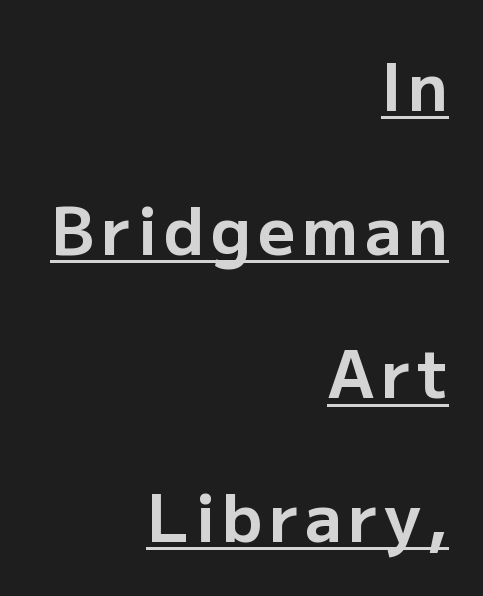
Note the varied advance widths — an 'i' is clearly narrower than an 'm'. These characters rest on top of a visible drawn line. The text was rendered using a sans face with plain stroke endings. Tall strokes in this sample are plumb rather than angled.
